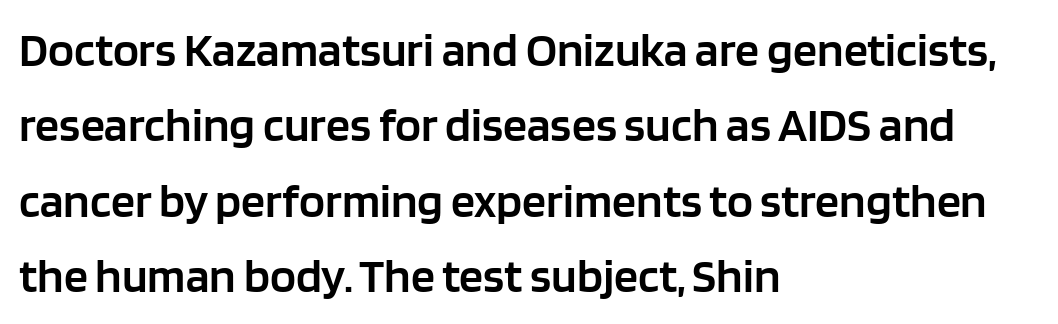
Q: Is the text bold? A: Semi-bold.
Q: Is the text italic (slanted)? A: No, it is upright.
Q: Is the typeface a serif or a sans-serif typeface? A: Sans-serif.
Q: Is the text underlined? A: No.
Q: How is the paragraph aligned? A: Left-aligned.
Q: Is the spacing between letters normal or unusually wide? A: Normal.
Q: Is the spacing between lines tight, normal or loose? A: Normal.
Q: Width (condensed, normal, or wide)? A: Normal.
Q: Stroke contrast? A: Low.
Q: x-height? A: Large.
Q: Monospaced? A: No.
